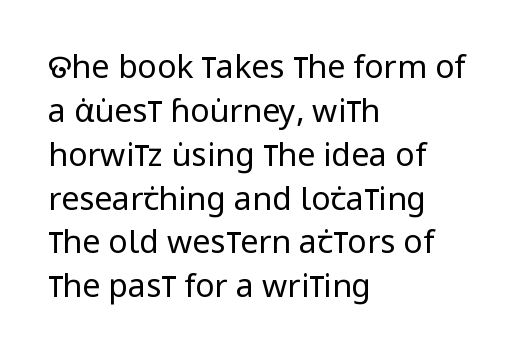
{"serif": "no", "italic": "no", "bold": "no", "weight": "regular", "width": "condensed", "stroke_contrast": "low", "x_height": "large", "monospaced": "no", "underline": "no", "align": "left", "line_spacing": "normal", "line_spacing_ratio": 1.37, "letter_spacing": "normal", "letter_spacing_em": 0.0, "glyph_px": 32}
